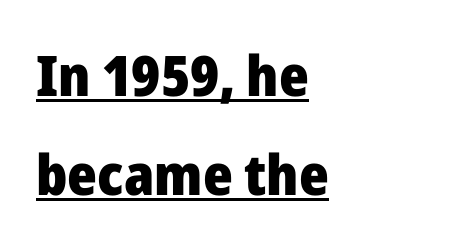
{"serif": "no", "italic": "no", "bold": "yes", "weight": "heavy", "width": "normal", "stroke_contrast": "low", "x_height": "medium", "monospaced": "no", "underline": "yes", "align": "left", "line_spacing_ratio": 1.76, "letter_spacing": "normal", "letter_spacing_em": 0.0, "glyph_px": 56}
